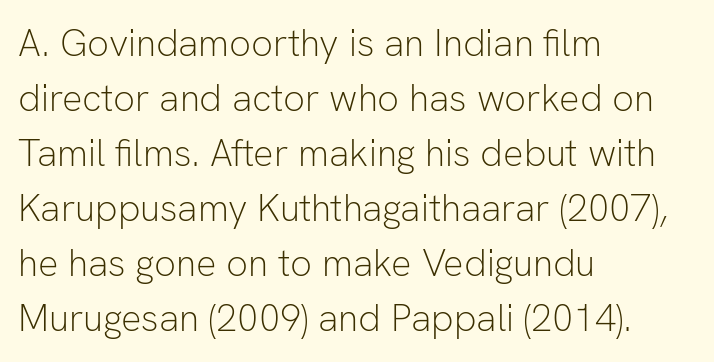
{"serif": "no", "italic": "no", "bold": "no", "weight": "light", "width": "normal", "stroke_contrast": "low", "x_height": "medium", "monospaced": "no", "underline": "no", "align": "left", "line_spacing": "normal", "line_spacing_ratio": 1.45, "letter_spacing": "normal", "letter_spacing_em": 0.0, "glyph_px": 38}
